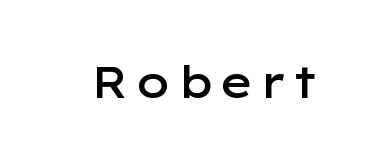
The image shows 44 px semibold, wide sans-serif type, upright; set not underlined; low stroke contrast and a medium x-height.
